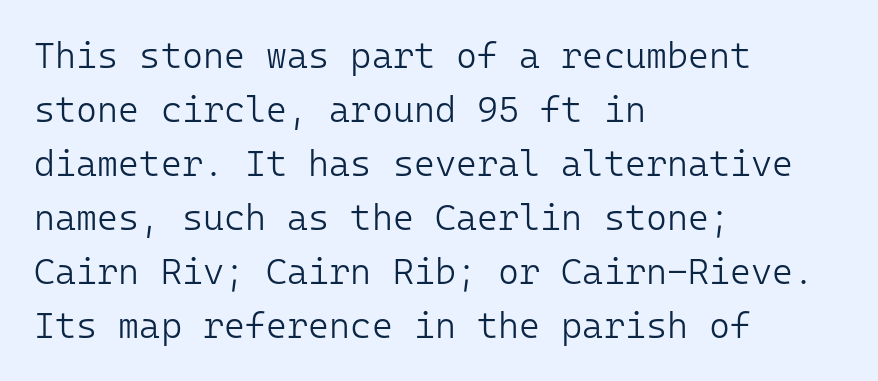
Nope, no serifs anywhere on these letters. The letters stand straight up with perfectly vertical stems. Letter spacing: default. Each stroke keeps to a modest, everyday thickness or less.
